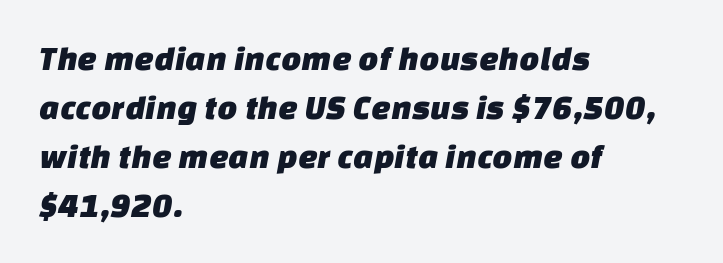
Decoration check: the copy has no underline. Is this a fixed-width face? No — the glyphs have proportional, varying widths. Caption: multi-line text, flush left, ragged right. How are the letters spaced? Ordinarily, with no added tracking.
